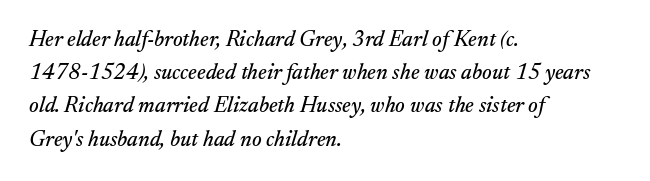
{"italic": "yes", "lean": "right", "slant_degrees": 17, "underline": "no", "align": "left", "line_spacing": "normal", "line_spacing_ratio": 1.51, "letter_spacing": "normal", "letter_spacing_em": 0.0, "glyph_px": 22}
